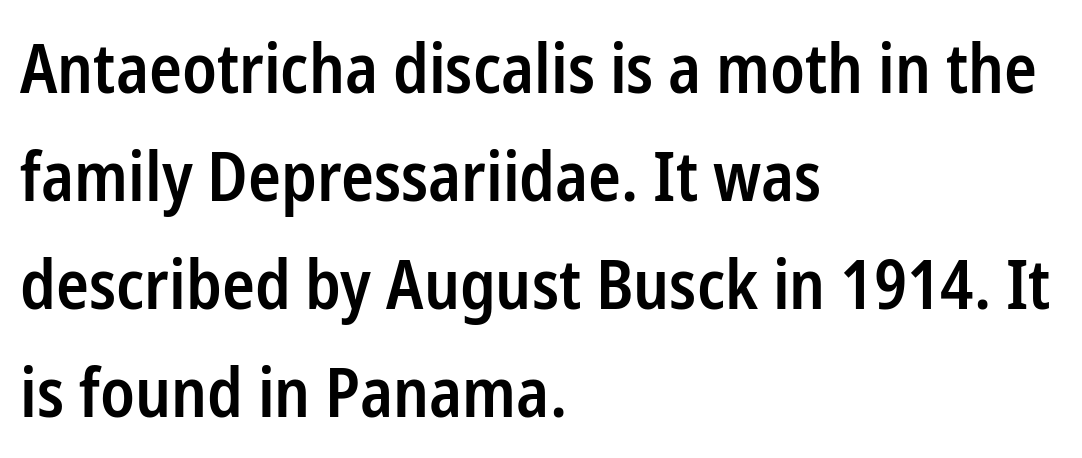
The image shows 68 px semibold, condensed sans-serif type, upright; set left-aligned, normal line spacing (1.59x), normal letter spacing, not underlined; low stroke contrast and a medium x-height.
